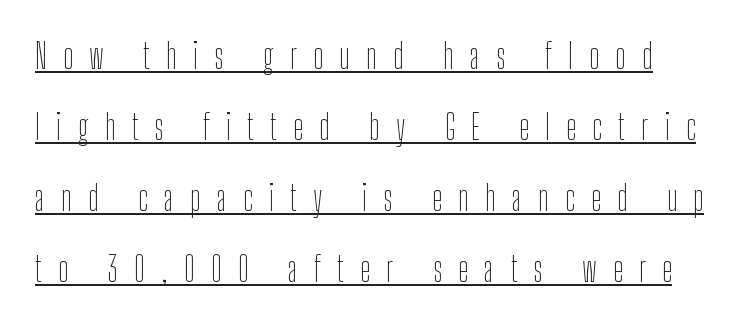
Q: Is the text bold? A: No.
Q: Is the text italic (slanted)? A: No, it is upright.
Q: Is the typeface a serif or a sans-serif typeface? A: Sans-serif.
Q: Is the text underlined? A: Yes.
Q: Is the spacing between letters normal or unusually wide? A: Unusually wide.
Q: Is the spacing between lines tight, normal or loose? A: Loose.
Q: Width (condensed, normal, or wide)? A: Condensed.
Q: Stroke contrast? A: Low.
Q: x-height? A: Medium.
Q: Monospaced? A: No.
